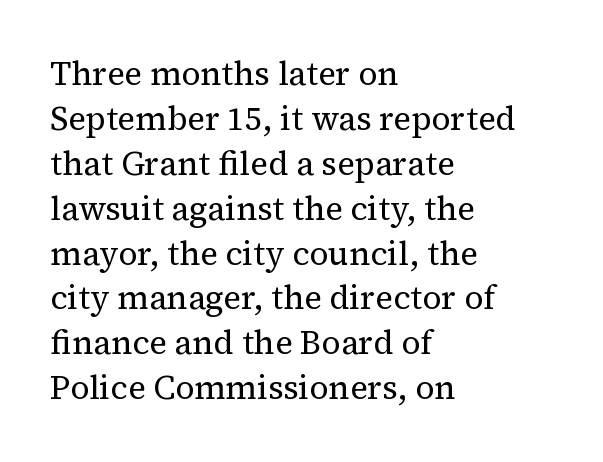
Q: Is the text bold? A: No.
Q: Is the text italic (slanted)? A: No, it is upright.
Q: Is the typeface a serif or a sans-serif typeface? A: Serif.
Q: Is the text underlined? A: No.
Q: How is the paragraph aligned? A: Left-aligned.
Q: Is the spacing between letters normal or unusually wide? A: Normal.
Q: Is the spacing between lines tight, normal or loose? A: Normal.
Q: Width (condensed, normal, or wide)? A: Normal.
Q: Stroke contrast? A: Medium.
Q: x-height? A: Medium.
Q: Monospaced? A: No.
